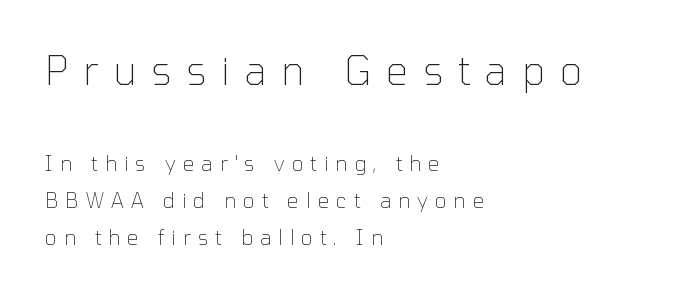
These glyphs show unthickened strokes, regular width or finer. Tracking value appears strongly positive — letters spread wide. To sum up the face: it is a sans, with no serifs. Italic: no, the glyphs are upright roman.
